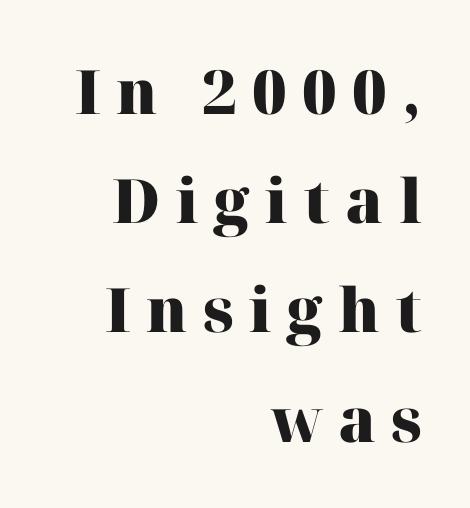
Q: Is the text bold? A: Yes.
Q: Is the text italic (slanted)? A: No, it is upright.
Q: Is the typeface a serif or a sans-serif typeface? A: Serif.
Q: Is the text underlined? A: No.
Q: How is the paragraph aligned? A: Right-aligned.
Q: Is the spacing between letters normal or unusually wide? A: Unusually wide.
Q: Width (condensed, normal, or wide)? A: Normal.
Q: Stroke contrast? A: High.
Q: x-height? A: Medium.
Q: Monospaced? A: No.
